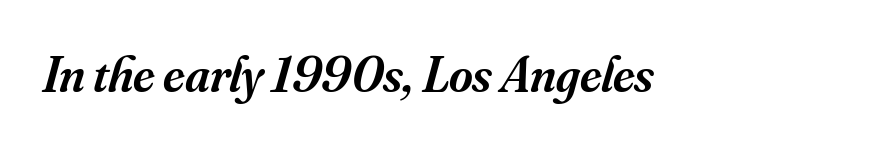
The designer went with a serif here, giving each stem small feet. A clean baseline with only descenders dipping below it. Caption: standard tracking, unaltered. The letters advance in unequal steps, a hallmark of proportional type. In terms of weight, the rendering is demibold, just under bold. Looking at the ascenders, they clearly lean.
